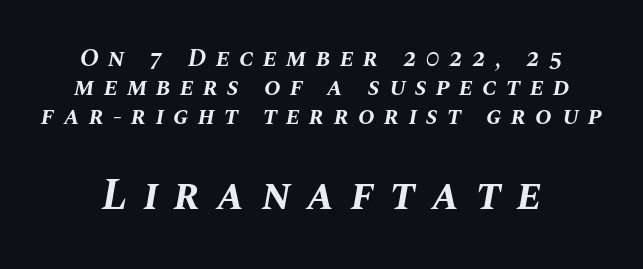
{"italic": "yes", "lean": "right", "slant_degrees": 10, "bold": "yes", "weight": "bold", "width": "normal", "stroke_contrast": "medium", "x_height": "large", "monospaced": "no", "underline": "no", "line_spacing_ratio": 1.17, "letter_spacing": "wide", "letter_spacing_em": 0.37, "larger_block": "second", "size_ratio": 1.76, "glyph_px": 44}
